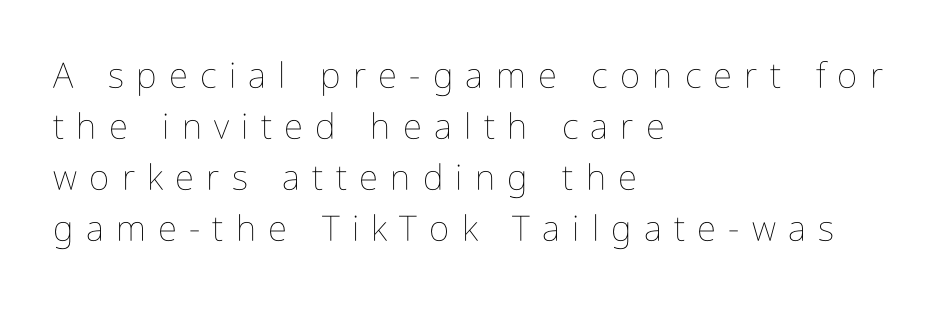
{"italic": "no", "bold": "no", "weight": "thin", "width": "condensed", "stroke_contrast": "low", "x_height": "medium", "monospaced": "no", "underline": "no", "align": "left", "line_spacing": "normal", "line_spacing_ratio": 1.46, "letter_spacing": "wide", "letter_spacing_em": 0.35, "glyph_px": 35}
